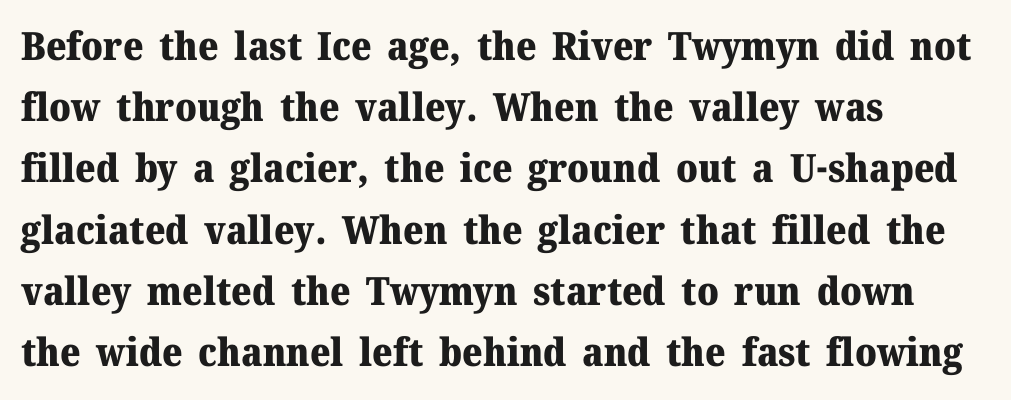
Q: Is the text bold? A: Yes.
Q: Is the text italic (slanted)? A: No, it is upright.
Q: Is the typeface a serif or a sans-serif typeface? A: Serif.
Q: Is the text underlined? A: No.
Q: How is the paragraph aligned? A: Left-aligned.
Q: Is the spacing between letters normal or unusually wide? A: Normal.
Q: Is the spacing between lines tight, normal or loose? A: Normal.
Q: Width (condensed, normal, or wide)? A: Normal.
Q: Stroke contrast? A: Medium.
Q: x-height? A: Medium.
Q: Monospaced? A: No.
